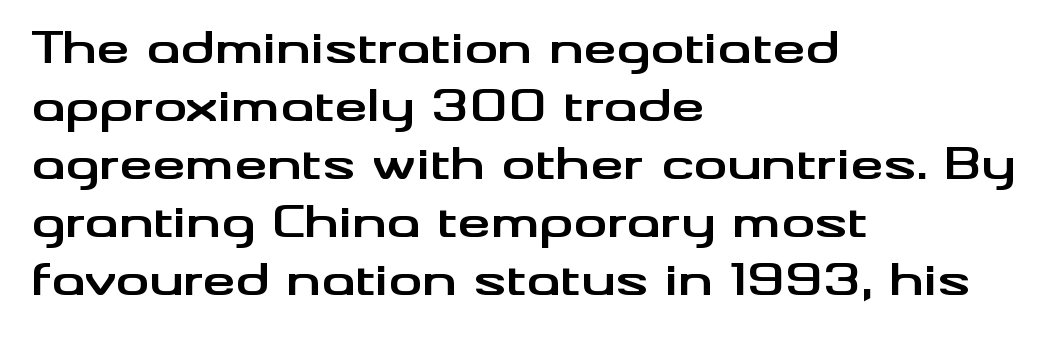
Q: Is the text bold? A: Yes.
Q: Is the text italic (slanted)? A: No, it is upright.
Q: Is the typeface a serif or a sans-serif typeface? A: Sans-serif.
Q: Is the text underlined? A: No.
Q: How is the paragraph aligned? A: Left-aligned.
Q: Is the spacing between letters normal or unusually wide? A: Normal.
Q: Is the spacing between lines tight, normal or loose? A: Normal.
Q: Width (condensed, normal, or wide)? A: Wide.
Q: Stroke contrast? A: Medium.
Q: x-height? A: Small.
Q: Monospaced? A: No.
